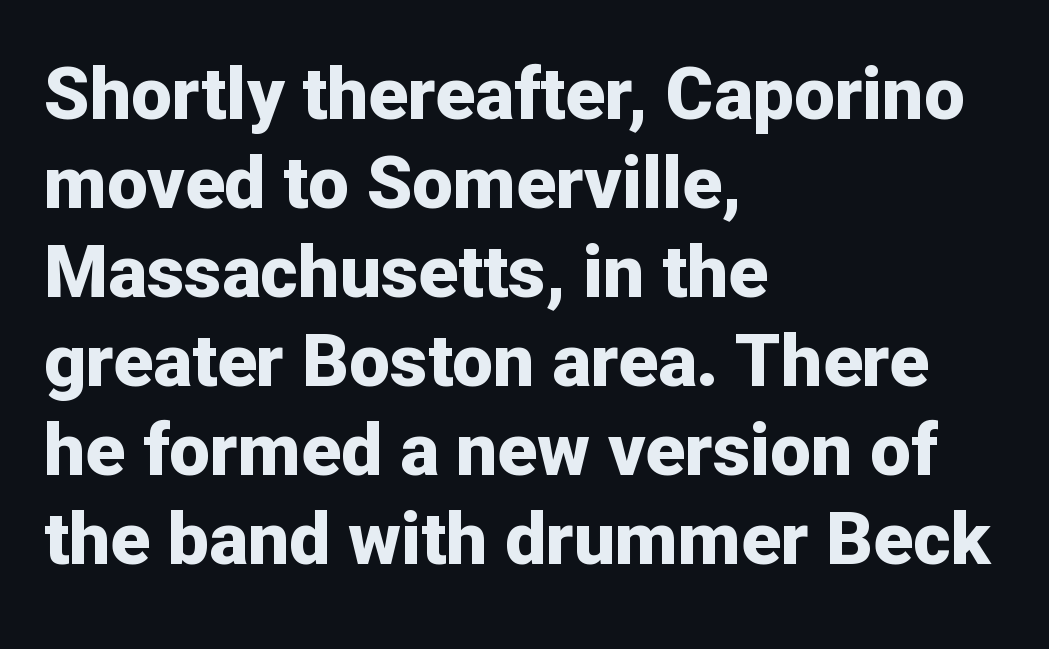
Notice how the stems are strictly vertical — no italics here. The face used here is proportionally spaced, like ordinary book or web type. The sample has been set heavy, in full bold. Bare-footed words on every line.
